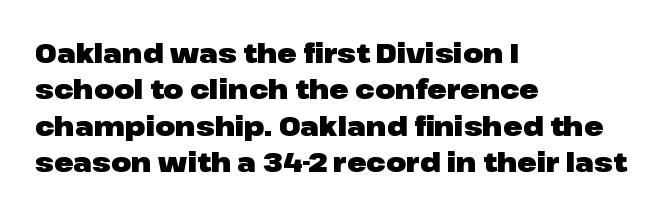
The image shows 26 px bold type, upright; set left-aligned, normal line spacing (1.4x), normal letter spacing, not underlined.
